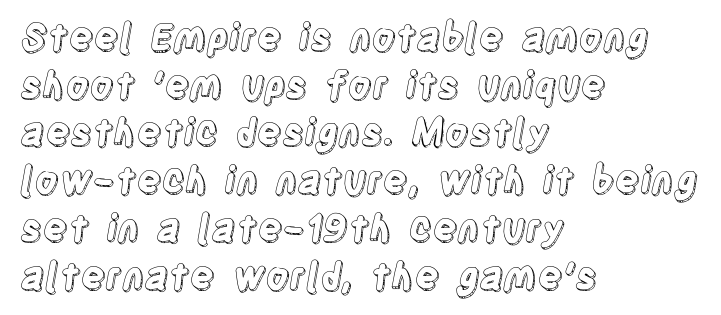
The image shows 37 px condensed type; set left-aligned, normal line spacing (1.29x), normal letter spacing, not underlined; a large x-height.
